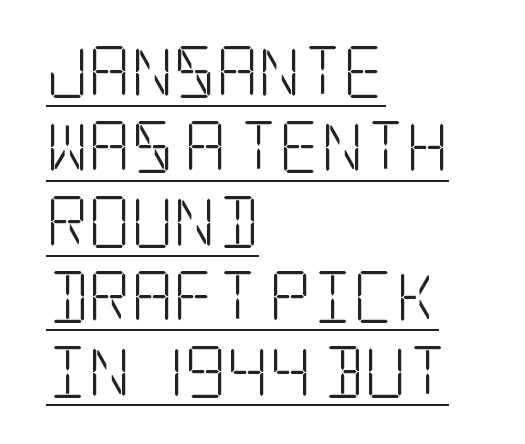
Look at the tracking — it's just the regular setting, nothing added. Check the space under the baseline: a stroke is drawn there. This block has exactly the height ordinary leading produces. The paragraph has a hard left edge and a soft right edge. Ordinary non-slanted type is in use. Is this a heavy cut? Hardly; it is regular or lighter.
